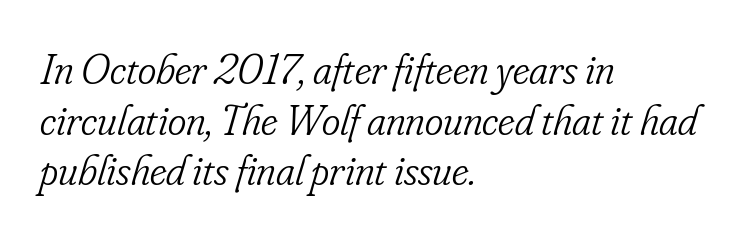
{"serif": "yes", "italic": "yes", "lean": "right", "slant_degrees": 16, "bold": "no", "weight": "light", "width": "condensed", "stroke_contrast": "low", "x_height": "small", "monospaced": "no", "underline": "no", "align": "left", "line_spacing": "tight", "line_spacing_ratio": 1.15, "letter_spacing": "normal", "letter_spacing_em": 0.0, "glyph_px": 44}
